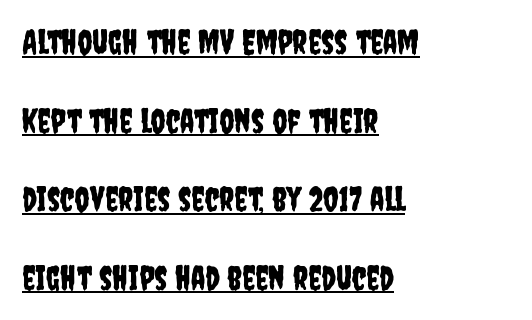
{"serif": "no", "italic": "no", "width": "condensed", "stroke_contrast": "low", "x_height": "large", "monospaced": "no", "underline": "yes", "align": "left", "line_spacing": "loose", "line_spacing_ratio": 2.38, "letter_spacing": "normal", "letter_spacing_em": 0.0, "glyph_px": 33}
